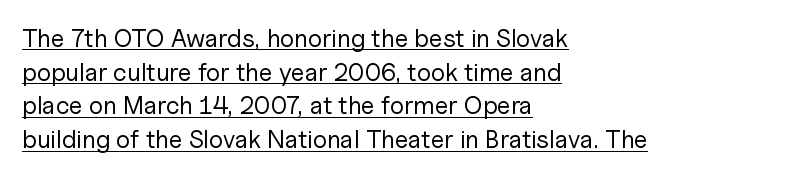
The image shows 25 px text type, upright; set left-aligned, normal line spacing (1.35x), normal letter spacing, underlined.
